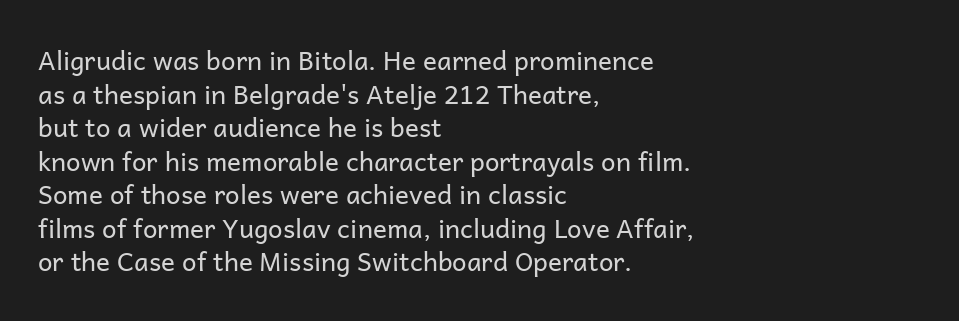
Interline gaps are of average width in this sample. In terms of posture, this sample is upright. Teacher's note: observe the even left margin — that is flush-left alignment. The cut favours lightness, reaching ordinary text weight at its darkest.
